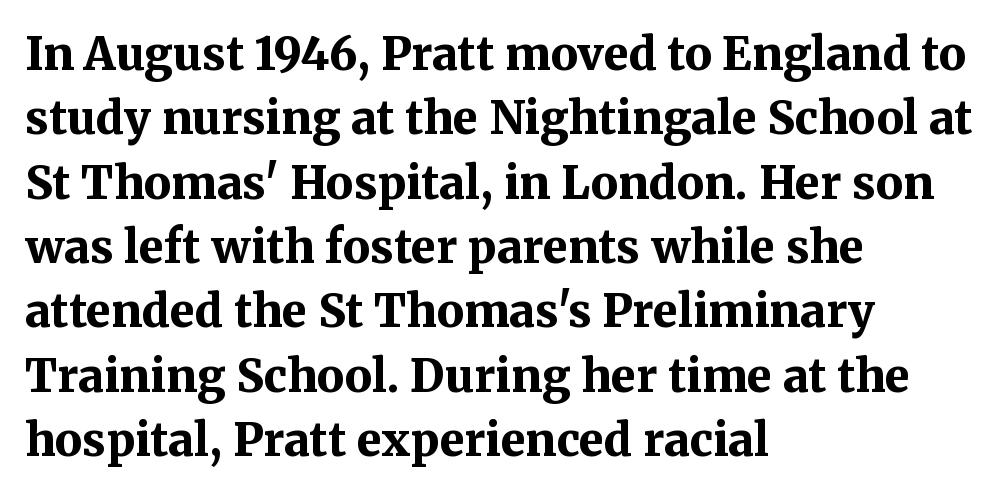
The image shows 45 px bold serif type, upright; set left-aligned, normal line spacing (1.43x), normal letter spacing, not underlined; medium stroke contrast and a medium x-height.
